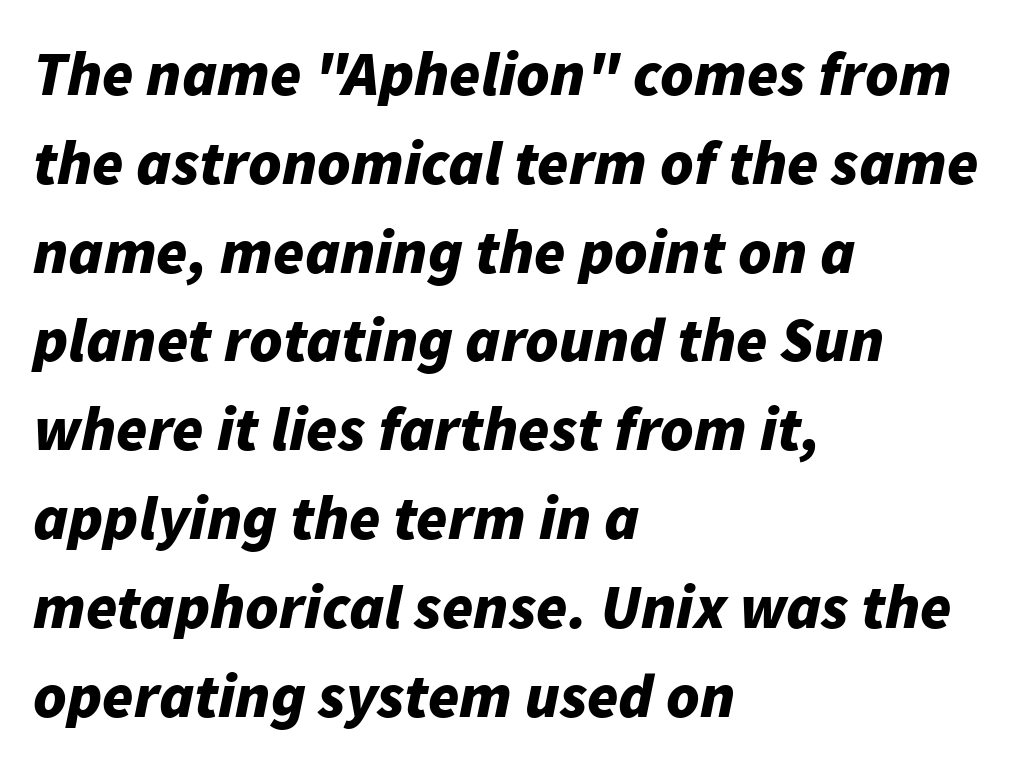
This sample has the flowing, uneven cadence of proportional lettering. The face used here has a pronounced slope to its letters. Whoever set this chose a conventional vertical rhythm. This is heavy type, rendered in bold. Standard letterfit; no display-style spreading of the glyphs.
